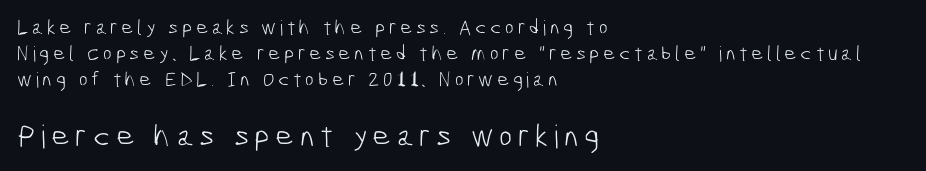
Lines of text with bare space underneath. Character widths vary here, with narrow letters taking less room than wide ones. Counters stay open thanks to moderate or lighter strokes. This rendering employs a face without finishing strokes, i.e., a sans-serif.
